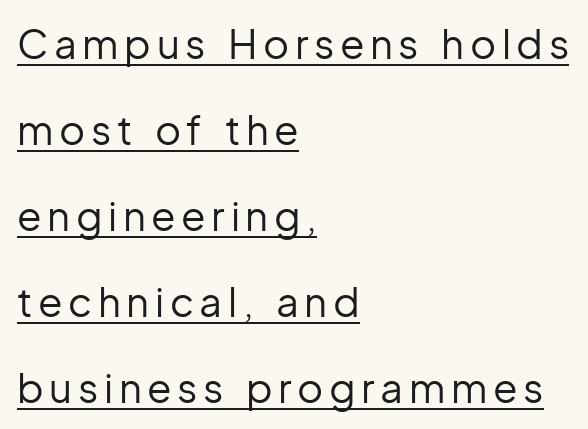
Q: Is the text bold? A: No.
Q: Is the text italic (slanted)? A: No, it is upright.
Q: Is the typeface a serif or a sans-serif typeface? A: Sans-serif.
Q: Is the text underlined? A: Yes.
Q: How is the paragraph aligned? A: Left-aligned.
Q: Is the spacing between lines tight, normal or loose? A: Loose.
Q: Width (condensed, normal, or wide)? A: Normal.
Q: Stroke contrast? A: Low.
Q: x-height? A: Medium.
Q: Monospaced? A: No.
